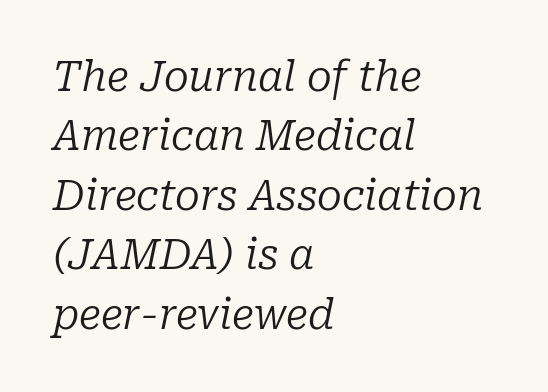
Q: Is the text bold? A: No.
Q: Is the text italic (slanted)? A: Yes, it leans right by about 10 degrees.
Q: Is the typeface a serif or a sans-serif typeface? A: Serif.
Q: Is the text underlined? A: No.
Q: How is the paragraph aligned? A: Left-aligned.
Q: Is the spacing between letters normal or unusually wide? A: Normal.
Q: Is the spacing between lines tight, normal or loose? A: Normal.
Q: Width (condensed, normal, or wide)? A: Normal.
Q: Stroke contrast? A: Low.
Q: x-height? A: Medium.
Q: Monospaced? A: No.
